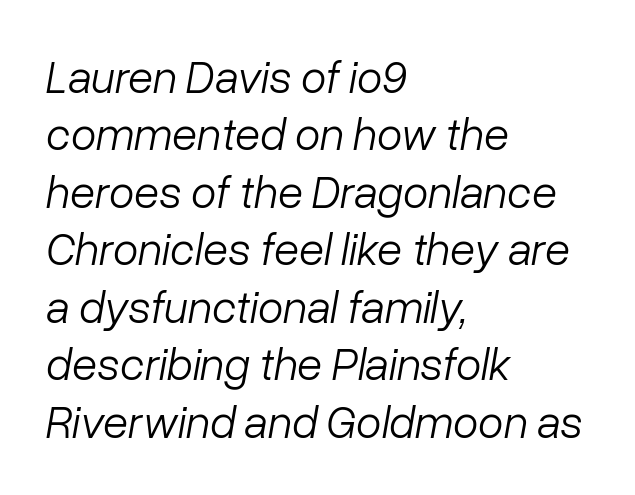
The passage shown is typed in a proportional face where columns would drift. When letters slant like this, we call the style italic. Descenders are the only things crossing below the line. A quiet, ordinary-to-light weight characterises the typeface. Compared with typical paragraphs, the rows here are spaced about the same. Line starts are locked; line ends wander.
